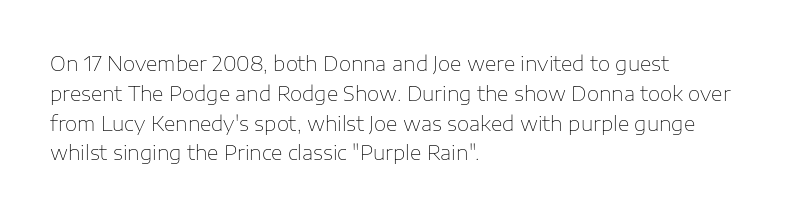
{"italic": "no", "bold": "no", "underline": "no", "align": "left", "line_spacing": "normal", "line_spacing_ratio": 1.49, "letter_spacing": "normal", "letter_spacing_em": 0.0, "glyph_px": 20}
